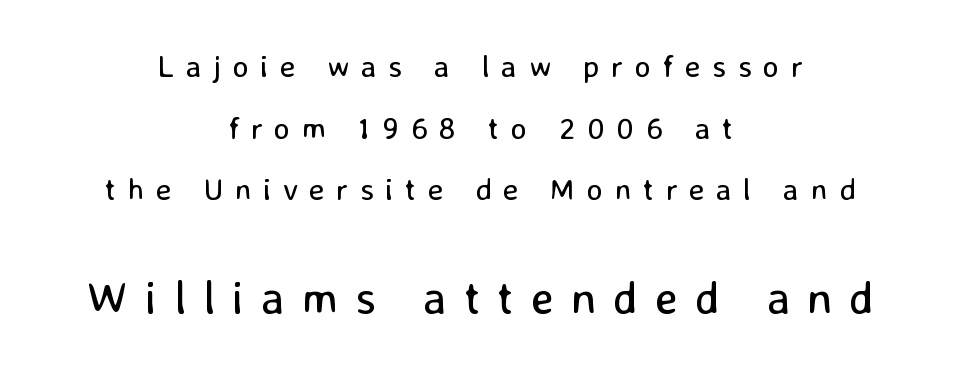
{"serif": "no", "italic": "no", "bold": "no", "weight": "regular", "width": "normal", "stroke_contrast": "low", "x_height": "medium", "monospaced": "no", "underline": "no", "align": "center", "line_spacing": "loose", "line_spacing_ratio": 1.99, "letter_spacing": "wide", "letter_spacing_em": 0.37, "larger_block": "second", "size_ratio": 1.48, "glyph_px": 46}
